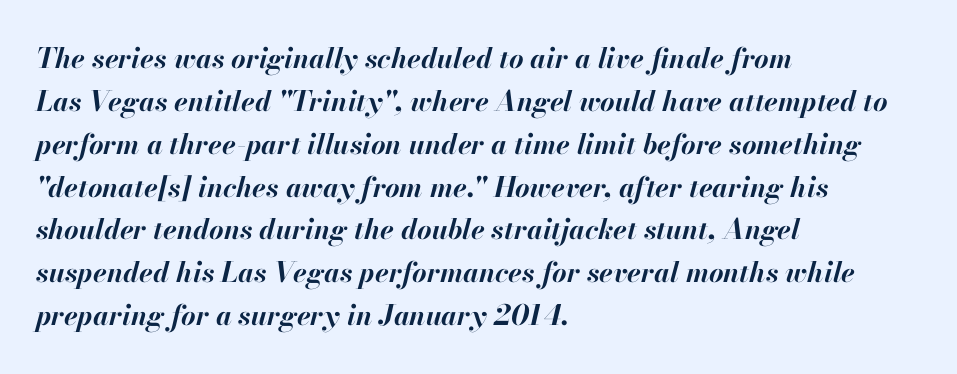
{"italic": "yes", "lean": "right", "slant_degrees": 13, "bold": "yes", "weight": "bold", "width": "normal", "stroke_contrast": "high", "x_height": "small", "monospaced": "no", "underline": "no", "align": "left", "line_spacing": "normal", "line_spacing_ratio": 1.53, "letter_spacing": "normal", "letter_spacing_em": 0.0, "glyph_px": 28}
